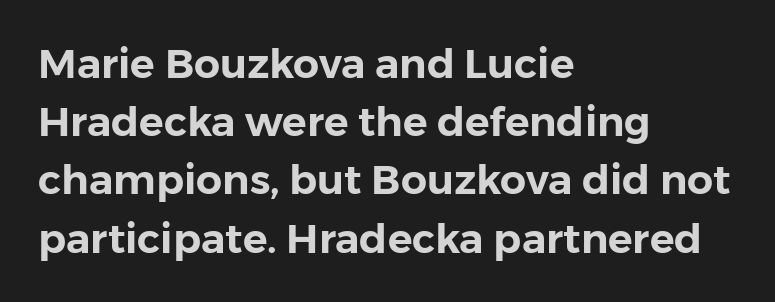
Q: Is the text italic (slanted)? A: No, it is upright.
Q: Is the typeface a serif or a sans-serif typeface? A: Sans-serif.
Q: Is the text underlined? A: No.
Q: How is the paragraph aligned? A: Left-aligned.
Q: Is the spacing between letters normal or unusually wide? A: Normal.
Q: Is the spacing between lines tight, normal or loose? A: Normal.
Q: Width (condensed, normal, or wide)? A: Normal.
Q: Stroke contrast? A: Low.
Q: x-height? A: Medium.
Q: Monospaced? A: No.
